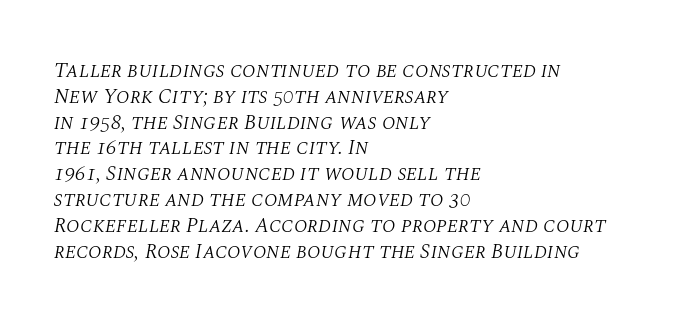
{"italic": "yes", "lean": "right", "slant_degrees": 10, "bold": "no", "underline": "no", "align": "left", "line_spacing_ratio": 1.23, "letter_spacing": "normal", "letter_spacing_em": 0.0, "glyph_px": 21}
